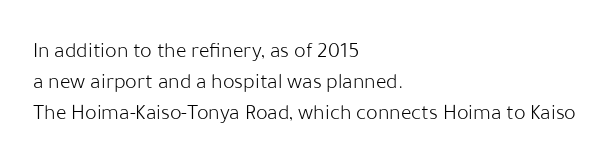
The image shows 22 px text type, upright; set left-aligned, normal line spacing (1.41x), normal letter spacing, not underlined.
